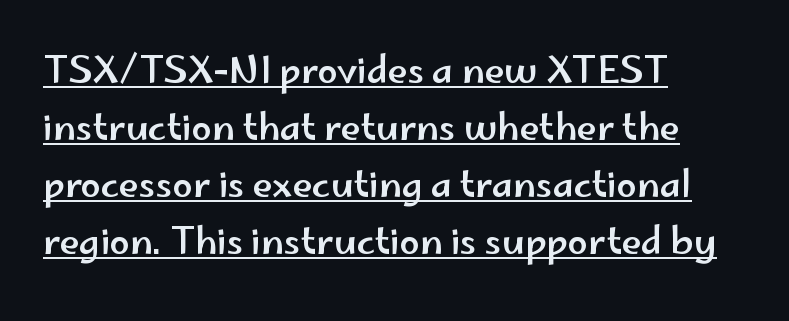
{"serif": "no", "italic": "no", "width": "wide", "stroke_contrast": "low", "x_height": "small", "monospaced": "no", "underline": "yes", "align": "left", "line_spacing": "normal", "line_spacing_ratio": 1.58, "letter_spacing": "normal", "letter_spacing_em": 0.0, "glyph_px": 36}
